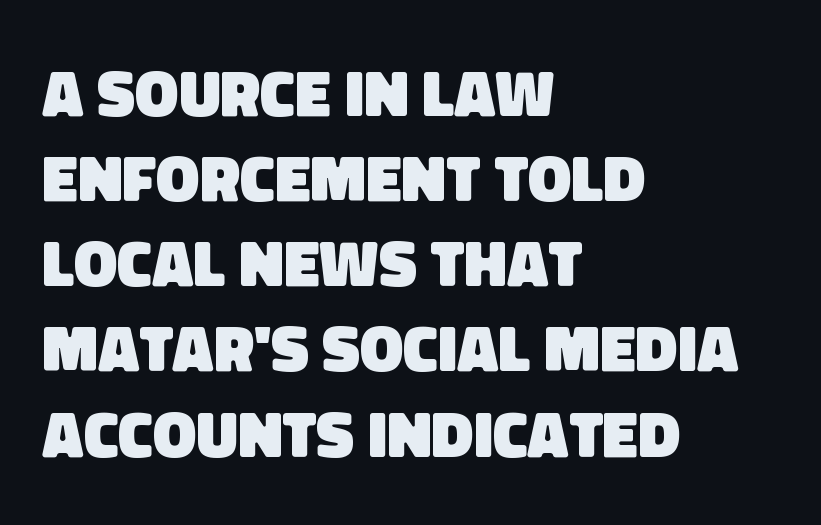
The image shows 65 px heavy sans-serif type; set left-aligned, normal line spacing (1.31x), normal letter spacing, not underlined; low stroke contrast and a large x-height.
